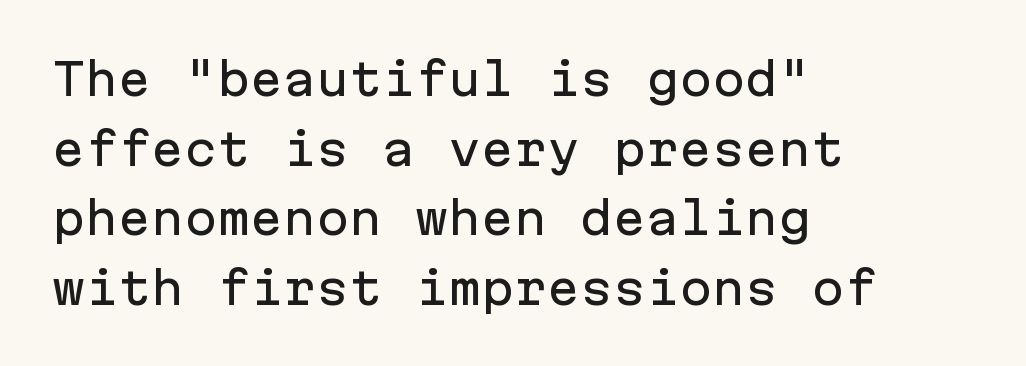
The image shows 44 px sans-serif type, upright, monospaced; set left-aligned, normal line spacing (1.58x), normal letter spacing, not underlined; low stroke contrast and a medium x-height.
